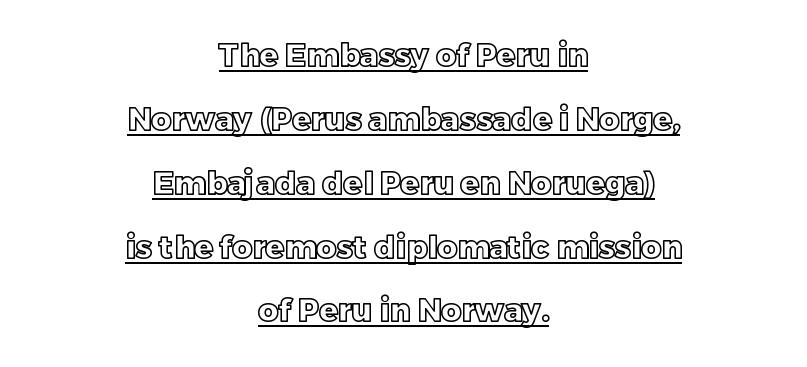
The image shows 31 px text type, upright; set centered, loose line spacing (2.06x), normal letter spacing, underlined; a large x-height.
